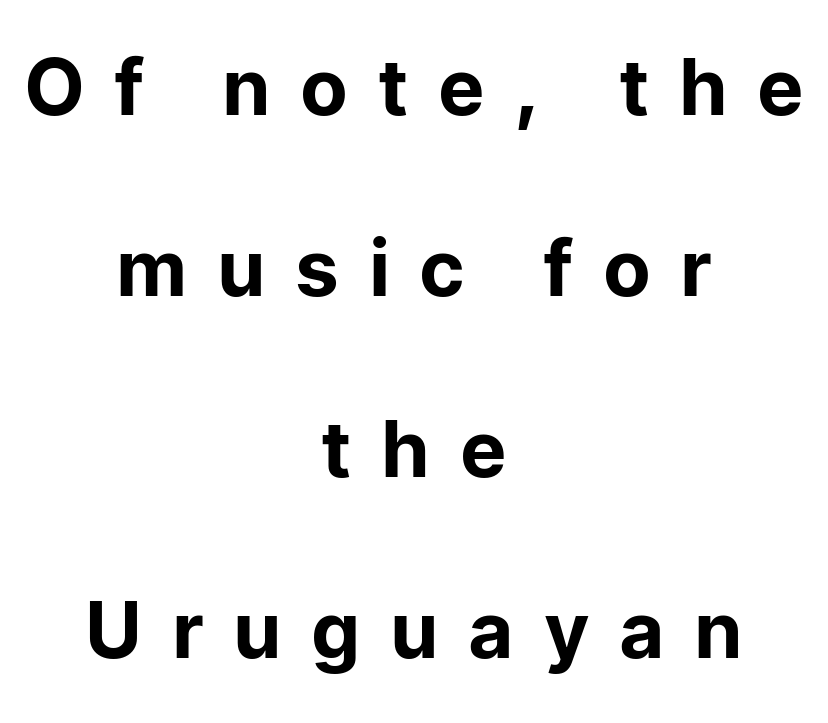
{"serif": "no", "italic": "no", "width": "normal", "stroke_contrast": "low", "x_height": "medium", "monospaced": "no", "underline": "no", "align": "center", "line_spacing": "loose", "line_spacing_ratio": 2.32, "letter_spacing": "wide", "letter_spacing_em": 0.38, "glyph_px": 78}
